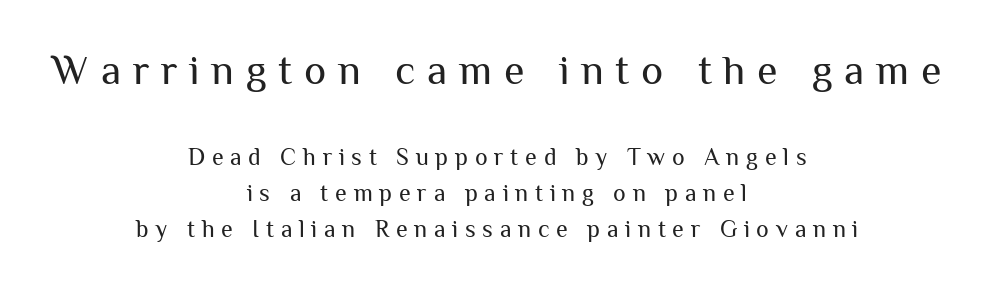
{"serif": "no", "italic": "no", "bold": "no", "weight": "regular", "width": "normal", "stroke_contrast": "medium", "x_height": "medium", "monospaced": "no", "underline": "no", "align": "center", "line_spacing": "normal", "line_spacing_ratio": 1.5, "letter_spacing": "wide", "letter_spacing_em": 0.28, "larger_block": "first", "size_ratio": 1.75, "glyph_px": 42}
